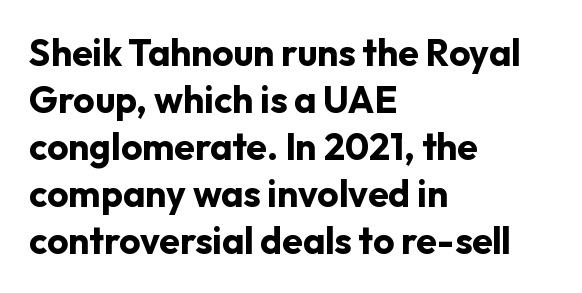
Q: Is the text bold? A: Yes.
Q: Is the text italic (slanted)? A: No, it is upright.
Q: Is the typeface a serif or a sans-serif typeface? A: Sans-serif.
Q: Is the text underlined? A: No.
Q: How is the paragraph aligned? A: Left-aligned.
Q: Is the spacing between letters normal or unusually wide? A: Normal.
Q: Is the spacing between lines tight, normal or loose? A: Normal.
Q: Width (condensed, normal, or wide)? A: Normal.
Q: Stroke contrast? A: Low.
Q: x-height? A: Medium.
Q: Monospaced? A: No.
